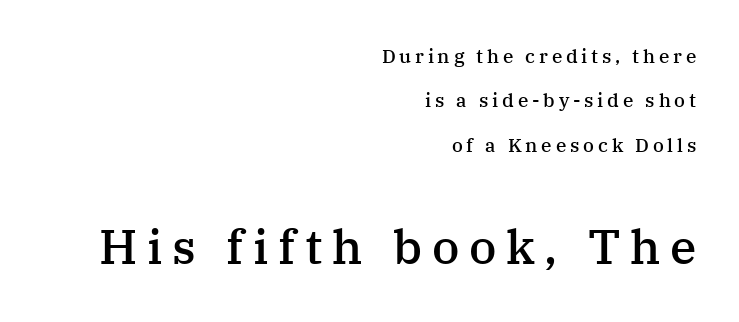
This sample is right-justified, so line beginnings fall wherever the words allow. Characters follow at a spacing far wider than the type designer built in. Letterform terminals end in serifs throughout the passage. Think of a printed novel: that variable character pitch is what you see here.
